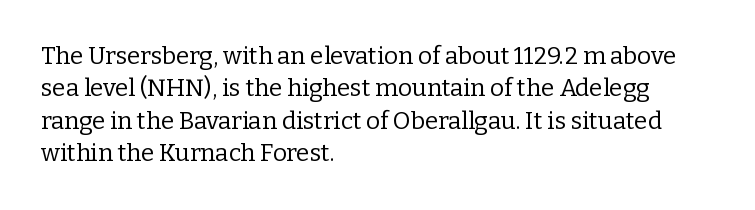
The typesetter chose a ragged-right arrangement here. In terms of letterspacing, this is plain default setting. Descenders hang freely into open space. A typesetter would call this leading conventional body-copy spacing. Stems and bowls with no extra thickness — not bold.
